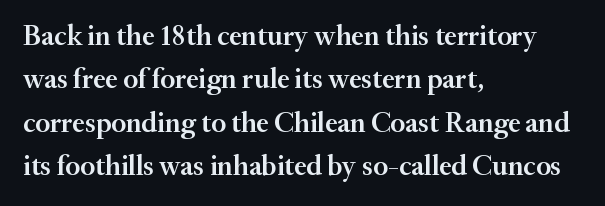
Q: Is the text bold? A: Semi-bold.
Q: Is the text italic (slanted)? A: No, it is upright.
Q: Is the typeface a serif or a sans-serif typeface? A: Serif.
Q: Is the text underlined? A: No.
Q: How is the paragraph aligned? A: Left-aligned.
Q: Is the spacing between letters normal or unusually wide? A: Normal.
Q: Is the spacing between lines tight, normal or loose? A: Normal.
Q: Width (condensed, normal, or wide)? A: Normal.
Q: Stroke contrast? A: Medium.
Q: x-height? A: Small.
Q: Monospaced? A: No.
